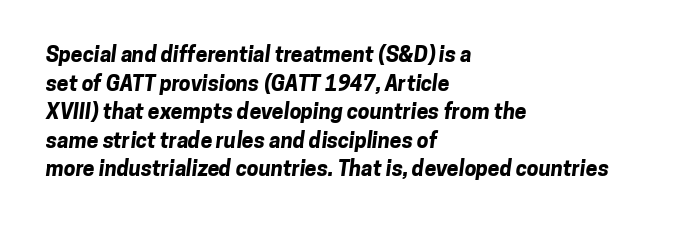
Words float on clear page, feet unadorned. Typesetter's note: full bold, strokes at maximum text heaviness. In terms of letterspacing, this is plain default setting. Every row of glyphs begins at an identical x-position on the left.
